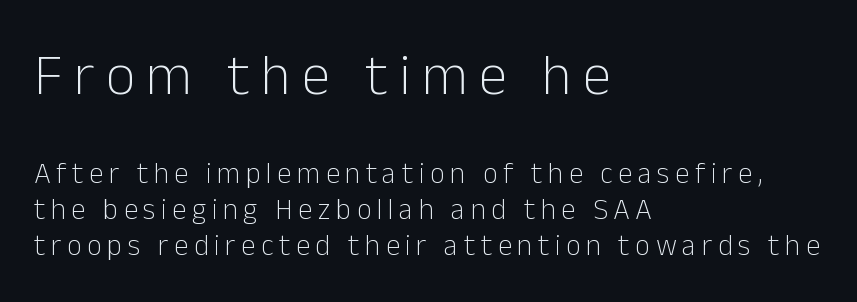
Every stem runs plumb, perpendicular to the baseline. Character widths vary here, with narrow letters taking less room than wide ones. Bigger letters appear in the top chunk; the bottom chunk is reduced. Leading: standard.
